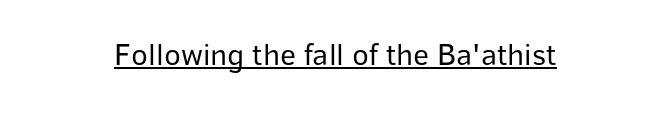
Counters stay open thanks to moderate or lighter strokes. I'd call this a sans setting — the letters go barefoot. This rendering features underlined lettering. The line texture is even and compact thanks to regular tracking. In terms of posture, this sample is upright.
